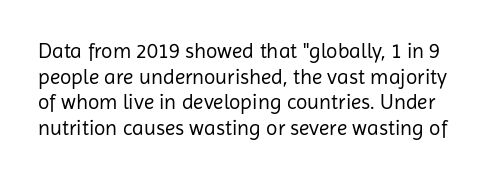
The image shows 21 px text type, upright; set line spacing 1.22x, normal letter spacing, not underlined.
